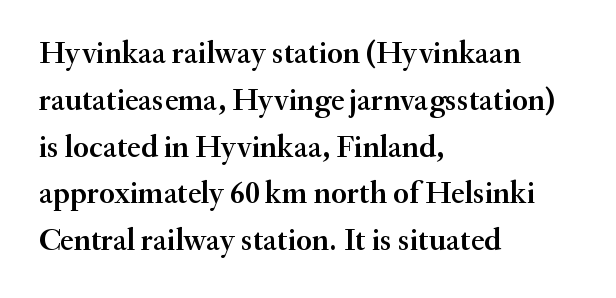
A normal amount of white space separates one row of letters from the next. Does the weight exceed regular? Yes, but only to semibold. The tracking reads as untouched default to a designer's eye. Note the varied advance widths — an 'i' is clearly narrower than an 'm'. Characters remain perfectly vertical along every line.
